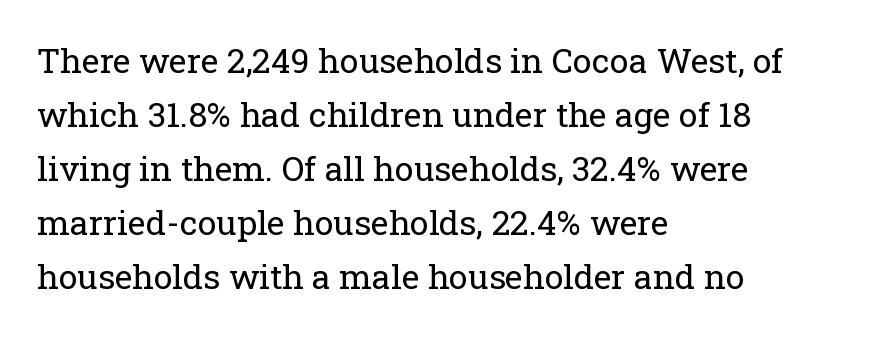
Q: Is the text bold? A: No.
Q: Is the text italic (slanted)? A: No, it is upright.
Q: Is the typeface a serif or a sans-serif typeface? A: Serif.
Q: Is the text underlined? A: No.
Q: How is the paragraph aligned? A: Left-aligned.
Q: Is the spacing between letters normal or unusually wide? A: Normal.
Q: Is the spacing between lines tight, normal or loose? A: Normal.
Q: Width (condensed, normal, or wide)? A: Normal.
Q: Stroke contrast? A: Low.
Q: x-height? A: Medium.
Q: Monospaced? A: No.
